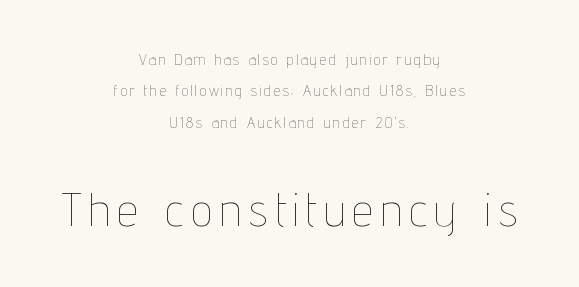
The image shows 46 px thin, condensed type, upright; set centered, loose line spacing (2.09x), not underlined; the second (bottom) block is 3.07x larger; low stroke contrast and a medium x-height.
